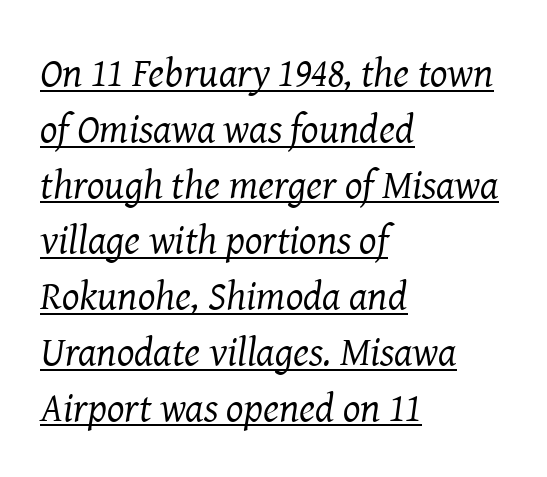
The image shows 41 px regular-weight serif type, italic (leaning right); set left-aligned, normal line spacing (1.36x), normal letter spacing, underlined; medium stroke contrast and a medium x-height.
